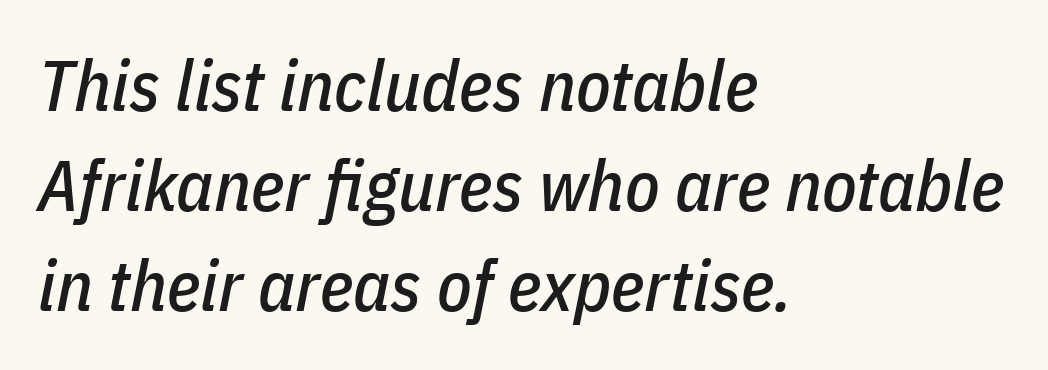
Q: Is the text italic (slanted)? A: Yes, it leans right by about 11 degrees.
Q: Is the text underlined? A: No.
Q: How is the paragraph aligned? A: Left-aligned.
Q: Is the spacing between letters normal or unusually wide? A: Normal.
Q: Is the spacing between lines tight, normal or loose? A: Normal.
Q: Width (condensed, normal, or wide)? A: Condensed.
Q: Stroke contrast? A: Low.
Q: x-height? A: Medium.
Q: Monospaced? A: No.
